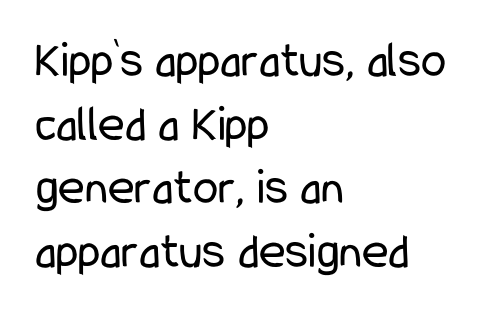
Q: Is the text bold? A: No.
Q: Is the text italic (slanted)? A: No, it is upright.
Q: Is the typeface a serif or a sans-serif typeface? A: Sans-serif.
Q: Is the text underlined? A: No.
Q: How is the paragraph aligned? A: Left-aligned.
Q: Is the spacing between letters normal or unusually wide? A: Normal.
Q: Is the spacing between lines tight, normal or loose? A: Normal.
Q: Width (condensed, normal, or wide)? A: Condensed.
Q: Stroke contrast? A: Low.
Q: x-height? A: Medium.
Q: Monospaced? A: No.
